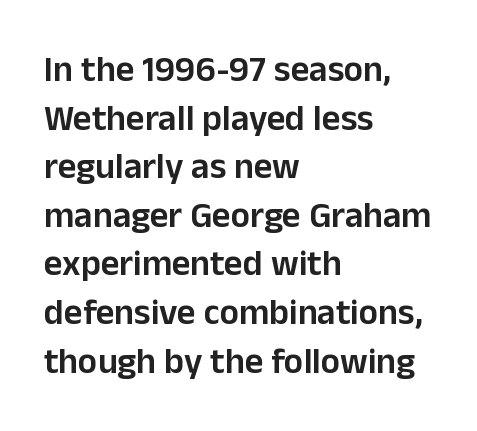
The image shows 36 px semibold sans-serif type, upright; set left-aligned, normal line spacing (1.35x), normal letter spacing, not underlined; low stroke contrast and a medium x-height.
